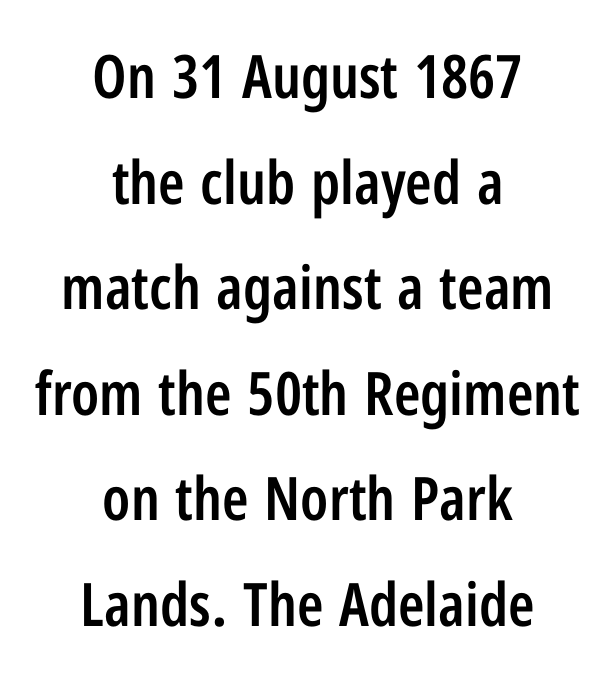
The passage shown is not underscored anywhere. The rendering positions every line midway between the sides. These words are printed semibold, heavier than regular yet not bold. Examine the stroke ends and you'll find no serifs. Look at the tracking — it's just the regular setting, nothing added. This is the regular roman posture of the typeface.
